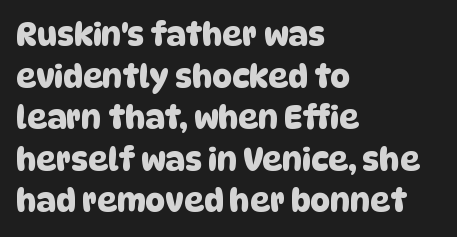
Q: Is the typeface a serif or a sans-serif typeface? A: Sans-serif.
Q: Is the text underlined? A: No.
Q: How is the paragraph aligned? A: Left-aligned.
Q: Is the spacing between letters normal or unusually wide? A: Normal.
Q: Is the spacing between lines tight, normal or loose? A: Normal.
Q: Width (condensed, normal, or wide)? A: Normal.
Q: Stroke contrast? A: Low.
Q: x-height? A: Large.
Q: Monospaced? A: No.
